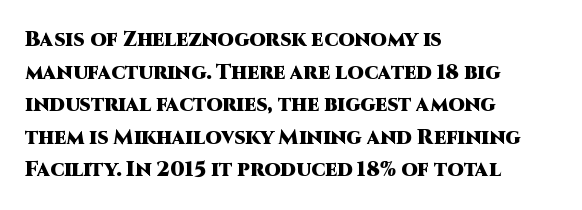
Q: Is the text bold? A: Yes.
Q: Is the text italic (slanted)? A: No, it is upright.
Q: Is the text underlined? A: No.
Q: How is the paragraph aligned? A: Left-aligned.
Q: Is the spacing between letters normal or unusually wide? A: Normal.
Q: Is the spacing between lines tight, normal or loose? A: Normal.
